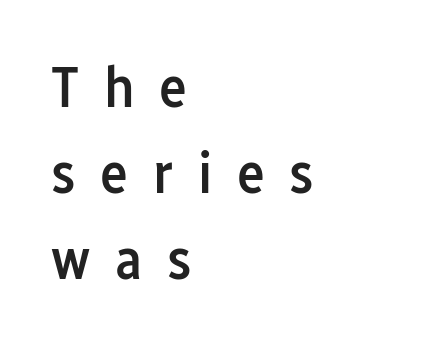
Caption: expanded tracking, letters set apart. Leading matches the norm, producing a regular column. Descender tails drop into unmarked territory. Do the letters lean? They stand straight. On the weight axis this lands at semibold, roughly 600. Each letter keeps its own natural width here, so spacing adapts to shape.
